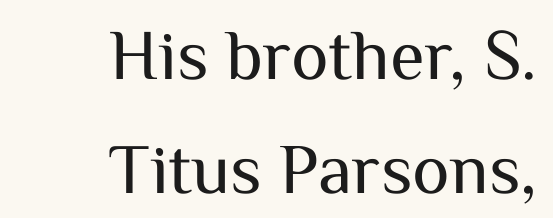
Q: Is the text bold? A: No.
Q: Is the text italic (slanted)? A: No, it is upright.
Q: Is the typeface a serif or a sans-serif typeface? A: Sans-serif.
Q: Is the text underlined? A: No.
Q: How is the paragraph aligned? A: Right-aligned.
Q: Is the spacing between letters normal or unusually wide? A: Normal.
Q: Is the spacing between lines tight, normal or loose? A: Normal.
Q: Width (condensed, normal, or wide)? A: Normal.
Q: Stroke contrast? A: Medium.
Q: x-height? A: Medium.
Q: Monospaced? A: No.
